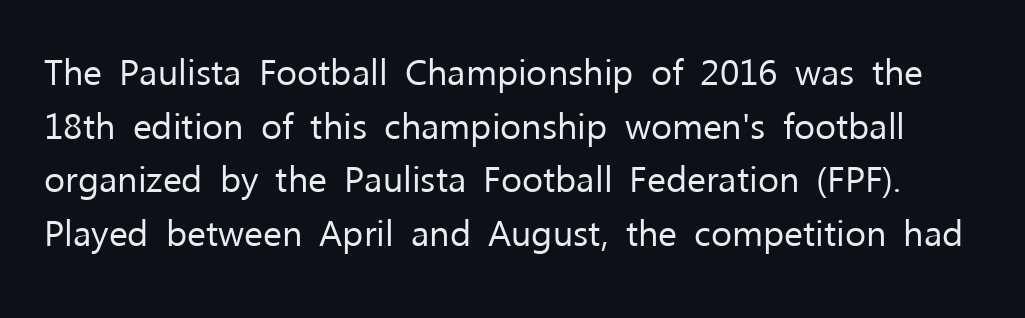
The image shows 36 px regular-weight sans-serif type, upright; set normal line spacing (1.49x), normal letter spacing, not underlined; low stroke contrast and a medium x-height.
